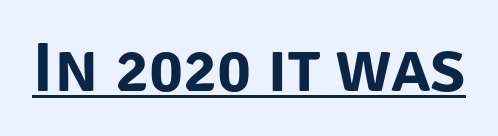
Q: Is the text italic (slanted)? A: No, it is upright.
Q: Is the typeface a serif or a sans-serif typeface? A: Sans-serif.
Q: Is the text underlined? A: Yes.
Q: Is the spacing between letters normal or unusually wide? A: Normal.
Q: Width (condensed, normal, or wide)? A: Normal.
Q: Stroke contrast? A: Low.
Q: x-height? A: Large.
Q: Monospaced? A: No.
